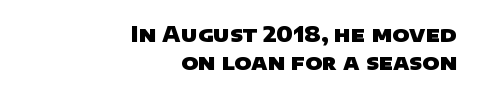
The image shows 21 px bold type; set right-aligned, normal line spacing (1.31x), normal letter spacing, not underlined.
